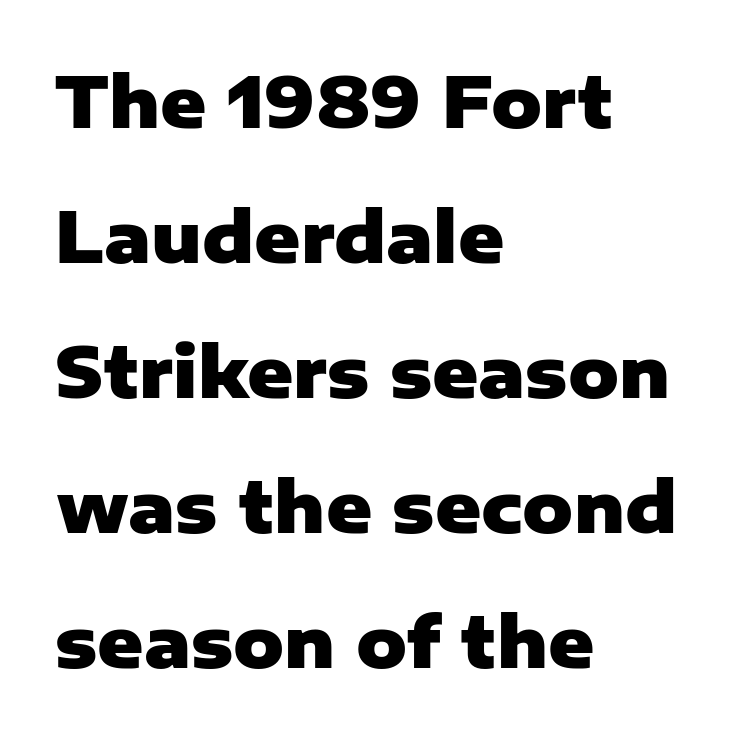
{"serif": "no", "italic": "no", "bold": "yes", "weight": "heavy", "width": "normal", "stroke_contrast": "low", "x_height": "medium", "monospaced": "no", "underline": "no", "align": "left", "line_spacing": "loose", "line_spacing_ratio": 1.93, "letter_spacing": "normal", "letter_spacing_em": 0.0, "glyph_px": 70}
